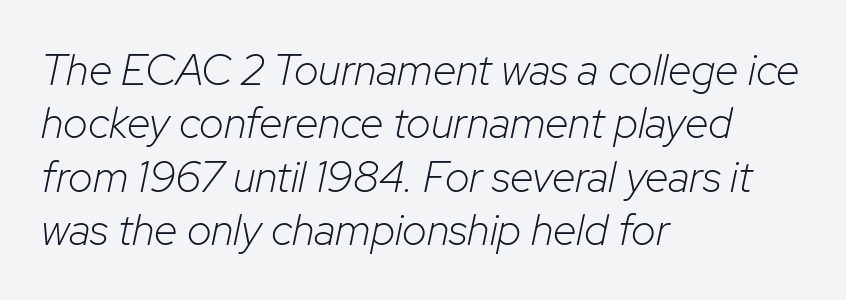
Q: Is the text bold? A: No.
Q: Is the text italic (slanted)? A: Yes, it leans right by about 12 degrees.
Q: Is the text underlined? A: No.
Q: How is the paragraph aligned? A: Left-aligned.
Q: Is the spacing between letters normal or unusually wide? A: Normal.
Q: Width (condensed, normal, or wide)? A: Normal.
Q: Stroke contrast? A: Low.
Q: x-height? A: Medium.
Q: Monospaced? A: No.
